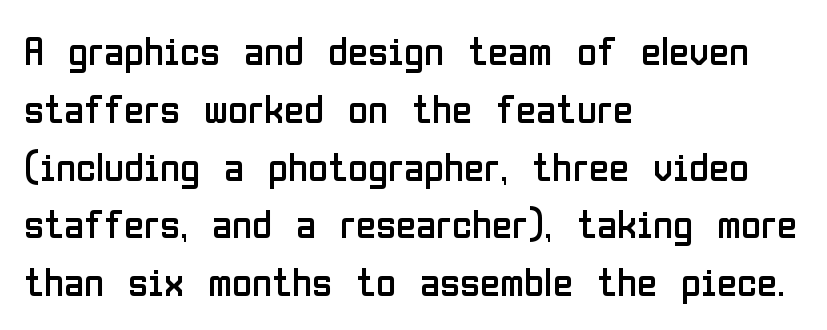
Q: Is the text bold? A: No.
Q: Is the text italic (slanted)? A: No, it is upright.
Q: Is the typeface a serif or a sans-serif typeface? A: Sans-serif.
Q: Is the text underlined? A: No.
Q: How is the paragraph aligned? A: Left-aligned.
Q: Is the spacing between letters normal or unusually wide? A: Normal.
Q: Is the spacing between lines tight, normal or loose? A: Normal.
Q: Width (condensed, normal, or wide)? A: Condensed.
Q: Stroke contrast? A: Low.
Q: x-height? A: Medium.
Q: Monospaced? A: No.
